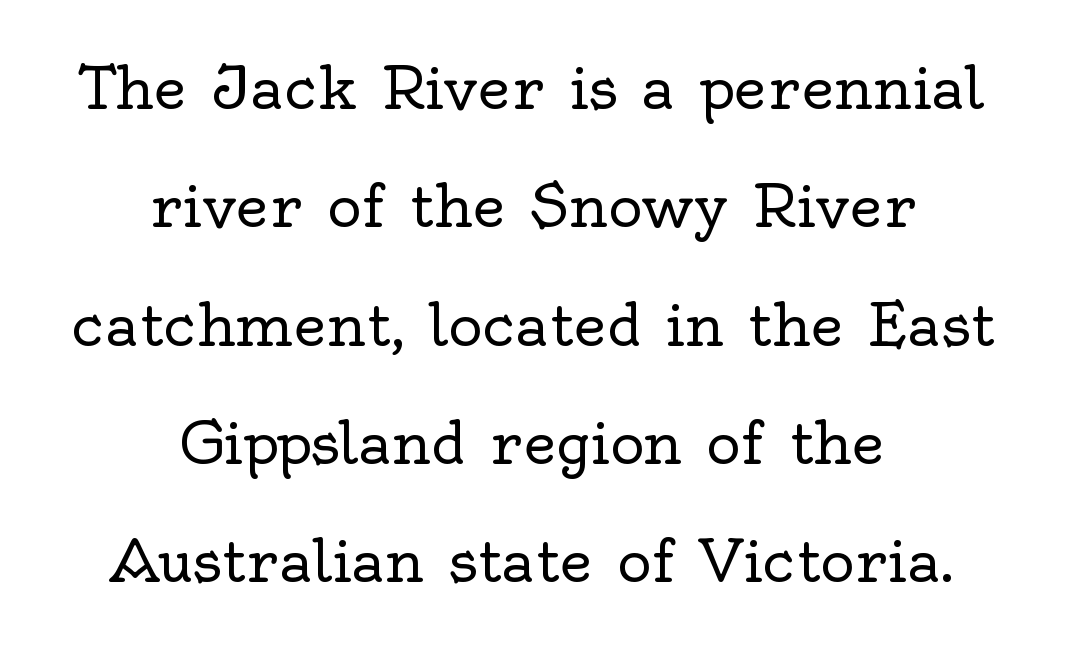
The image shows 58 px regular-weight serif type, upright; set centered, loose line spacing (2.04x), normal letter spacing, not underlined; a small x-height.
